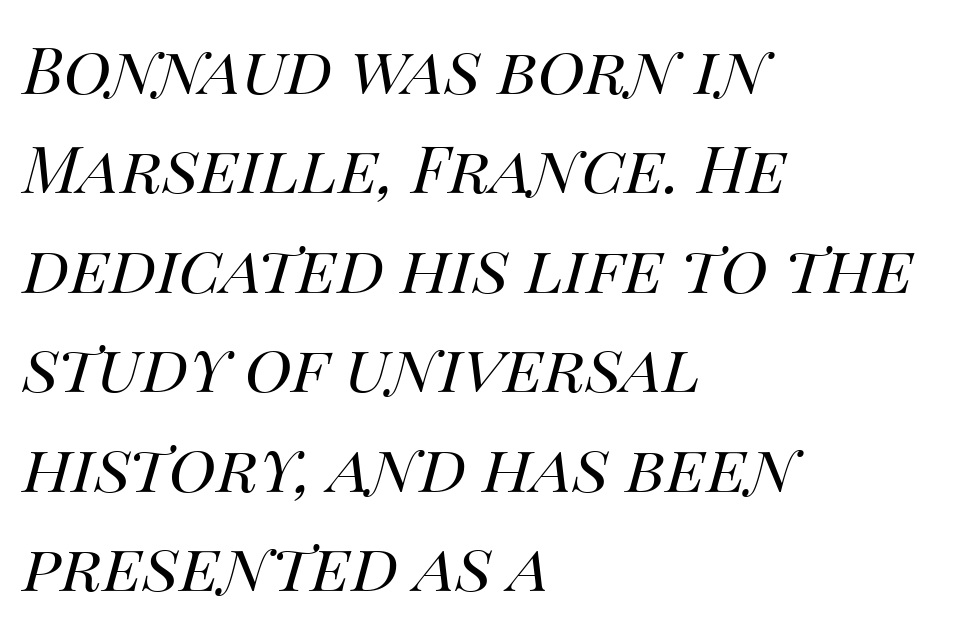
The image shows 65 px regular-weight type, italic (leaning right); set left-aligned, normal line spacing (1.53x), normal letter spacing, not underlined; medium stroke contrast and a large x-height.
